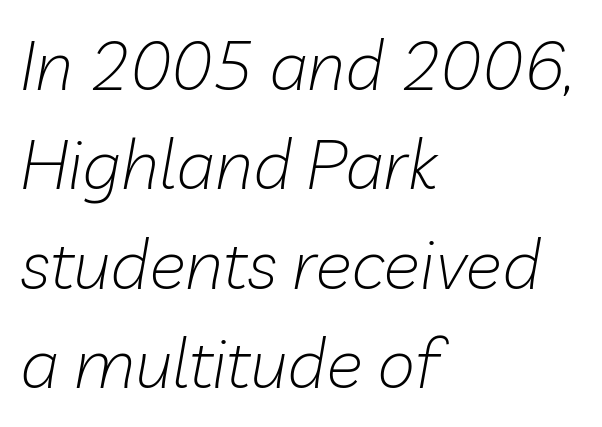
The image shows 69 px light type, italic (leaning right); set left-aligned, normal line spacing (1.44x), normal letter spacing, not underlined; low stroke contrast and a medium x-height.
